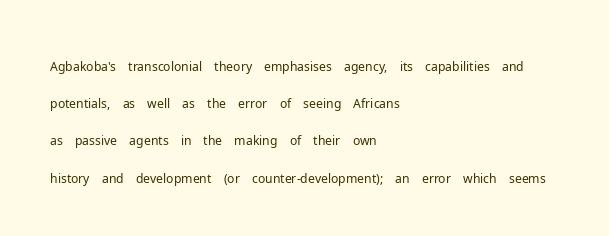
{"italic": "no", "bold": "no", "underline": "no", "align": "left", "line_spacing": "normal", "line_spacing_ratio": 1.49, "letter_spacing": "normal", "letter_spacing_em": 0.0, "glyph_px": 25}
